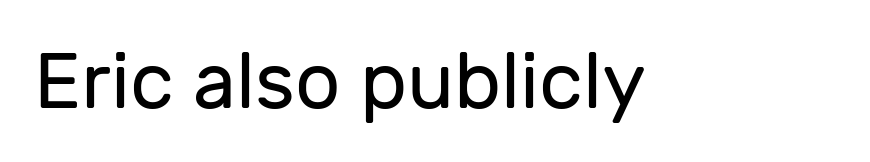
The image shows 79 px regular-weight sans-serif type, upright; set normal letter spacing, not underlined; low stroke contrast and a medium x-height.
